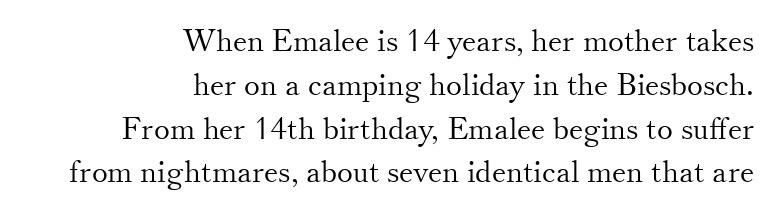
{"serif": "yes", "italic": "no", "bold": "no", "weight": "light", "width": "normal", "stroke_contrast": "medium", "x_height": "small", "monospaced": "no", "underline": "no", "align": "right", "line_spacing": "normal", "line_spacing_ratio": 1.46, "letter_spacing": "normal", "letter_spacing_em": 0.0, "glyph_px": 30}
